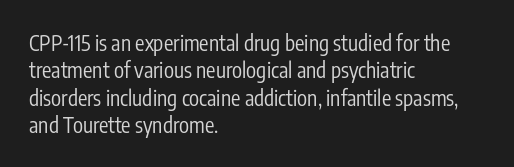
{"italic": "no", "bold": "no", "underline": "no", "align": "left", "line_spacing": "normal", "line_spacing_ratio": 1.3, "letter_spacing": "normal", "letter_spacing_em": 0.0, "glyph_px": 21}
